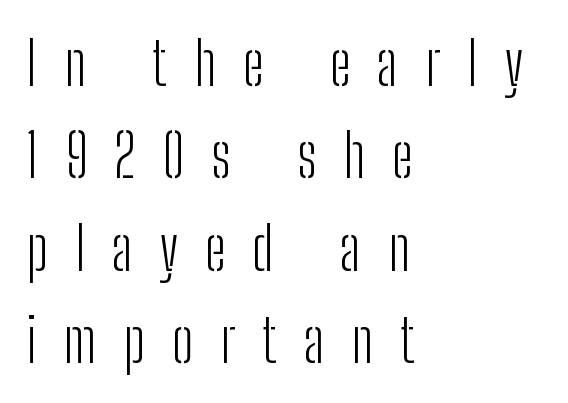
The image shows 60 px light, condensed sans-serif type, upright; set left-aligned, normal line spacing (1.54x), unusually wide letter spacing (+0.45 em), not underlined; low stroke contrast and a medium x-height.
